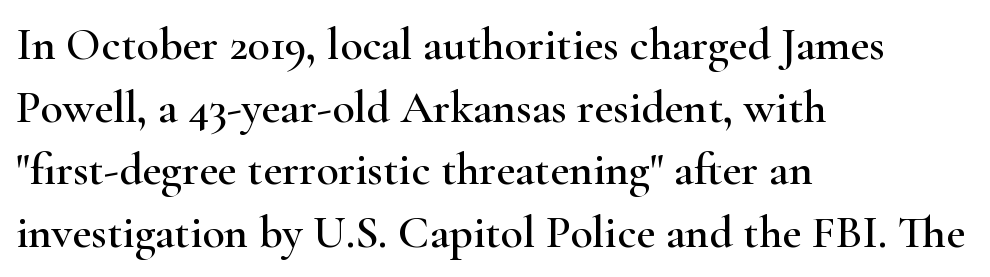
Each row of text sits above clean, open space. Is there any slant? The stems are plumb. Is the letter spacing exaggerated? No — it looks like the ordinary default. These lines are composed in type with serifs. Horizontally, the lines are justified to the leading edge only.
